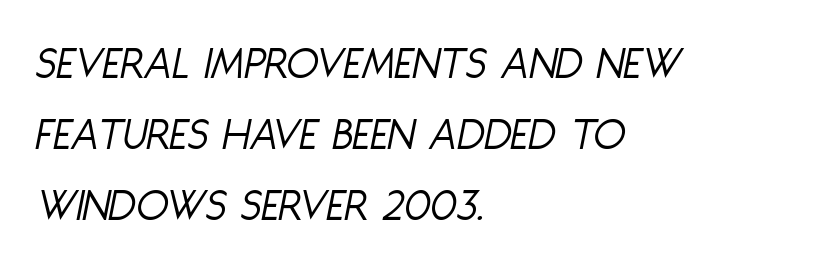
The specimen reads as italic at a glance. These lines are set flush left with a ragged right edge. Is this a fixed-width face? No — the glyphs have proportional, varying widths. Look at the tracking — it's just the regular setting, nothing added. Rows of type keep a routine distance in the vertical direction. The typesetting does not lean heavy: it is not bold.
